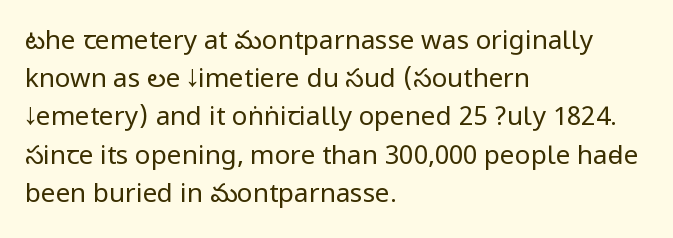
The image shows 26 px text type, upright; set left-aligned, normal line spacing (1.47x), normal letter spacing, not underlined.
